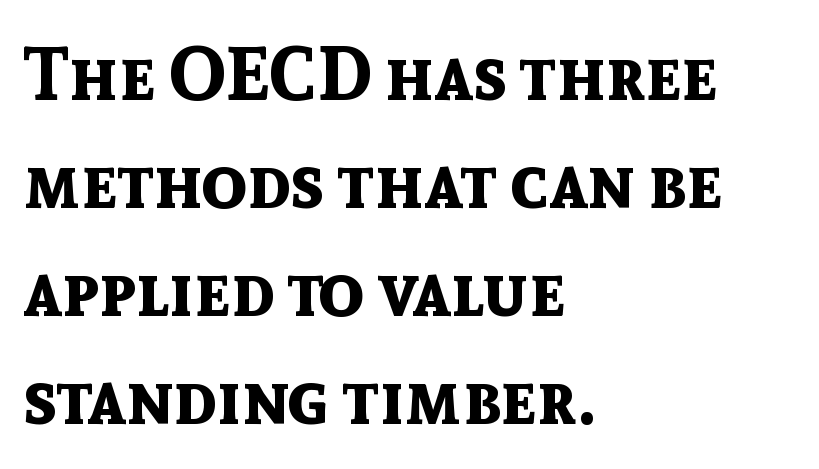
Q: Is the text bold? A: Yes.
Q: Is the text italic (slanted)? A: No, it is upright.
Q: Is the typeface a serif or a sans-serif typeface? A: Sans-serif.
Q: Is the text underlined? A: No.
Q: How is the paragraph aligned? A: Left-aligned.
Q: Is the spacing between letters normal or unusually wide? A: Normal.
Q: Is the spacing between lines tight, normal or loose? A: Normal.
Q: Width (condensed, normal, or wide)? A: Normal.
Q: x-height? A: Medium.
Q: Monospaced? A: No.
